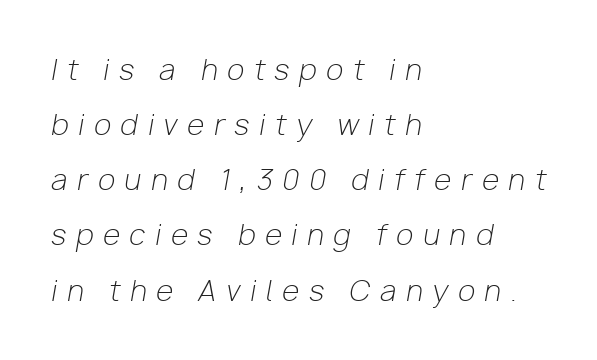
These lines stand farther apart than default settings would place them. Compared with typical body copy, the letter spacing here is much looser. Think of a printed novel: that variable character pitch is what you see here. The face looks like a standard text weight, possibly lighter.
